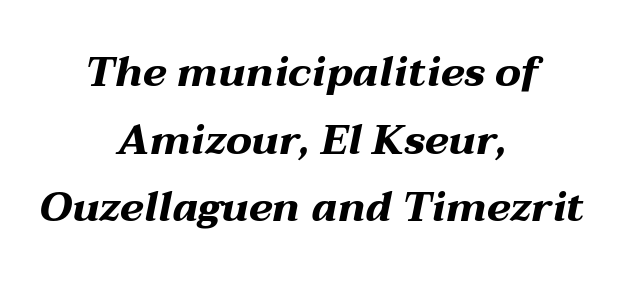
{"italic": "yes", "lean": "right", "slant_degrees": 12, "bold": "yes", "weight": "bold", "width": "wide", "stroke_contrast": "medium", "x_height": "medium", "monospaced": "no", "underline": "no", "align": "center", "line_spacing": "normal", "line_spacing_ratio": 1.65, "letter_spacing": "normal", "letter_spacing_em": 0.0, "glyph_px": 41}
